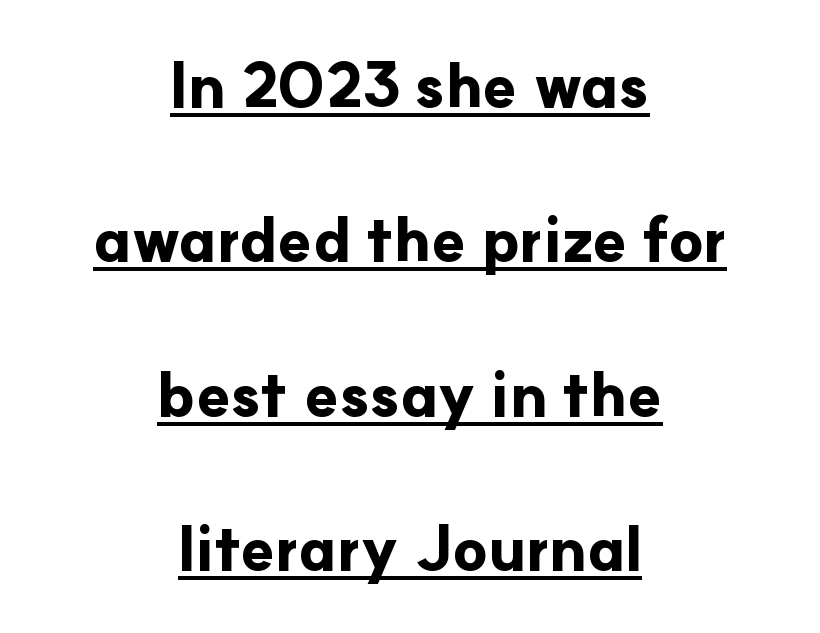
{"serif": "no", "italic": "no", "bold": "yes", "weight": "bold", "width": "normal", "stroke_contrast": "low", "x_height": "small", "monospaced": "no", "underline": "yes", "align": "center", "line_spacing": "loose", "line_spacing_ratio": 2.49, "letter_spacing": "normal", "letter_spacing_em": 0.0, "glyph_px": 62}
